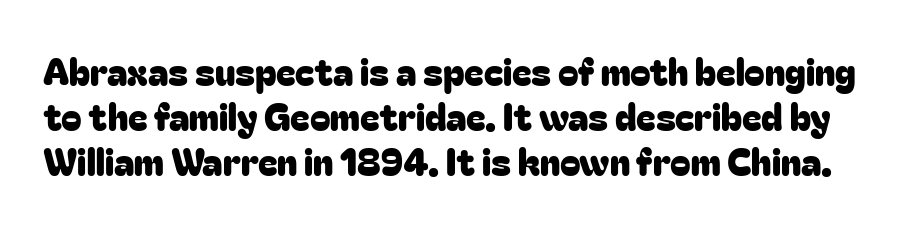
The image shows 37 px sans-serif type, upright; set line spacing 1.21x, normal letter spacing, not underlined; low stroke contrast and a medium x-height.
